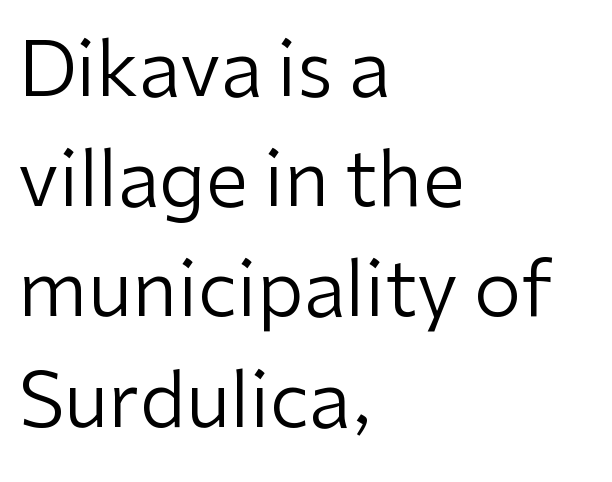
Q: Is the text bold? A: No.
Q: Is the text italic (slanted)? A: No, it is upright.
Q: Is the typeface a serif or a sans-serif typeface? A: Sans-serif.
Q: Is the text underlined? A: No.
Q: How is the paragraph aligned? A: Left-aligned.
Q: Is the spacing between letters normal or unusually wide? A: Normal.
Q: Is the spacing between lines tight, normal or loose? A: Normal.
Q: Width (condensed, normal, or wide)? A: Normal.
Q: Stroke contrast? A: Low.
Q: x-height? A: Medium.
Q: Monospaced? A: No.
